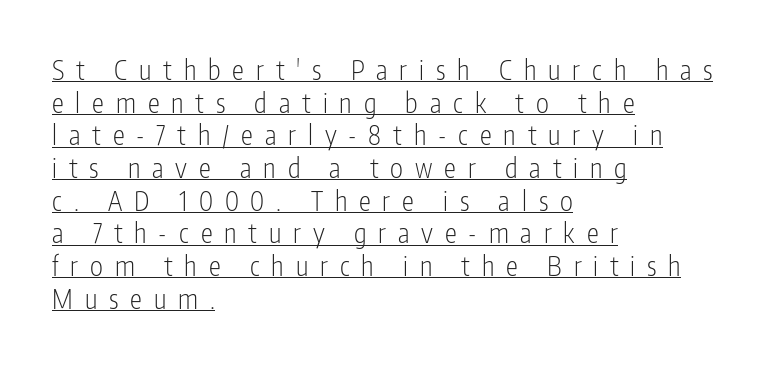
{"italic": "no", "bold": "no", "underline": "yes", "align": "left", "line_spacing_ratio": 1.21, "letter_spacing": "wide", "letter_spacing_em": 0.44, "glyph_px": 27}
